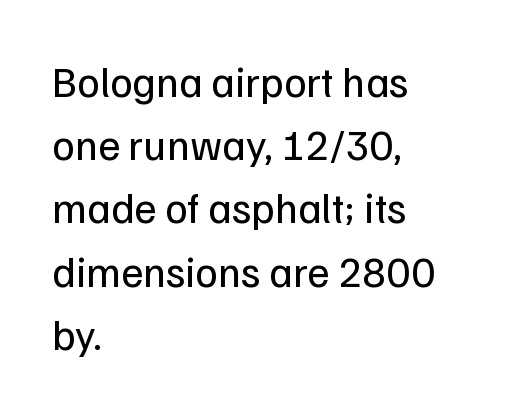
No word sits above an underline. The lines in this sample share a left origin and differ only in where they stop. Vertically, the passage feels balanced, rows spaced as you'd expect. Think of a printed novel: that variable character pitch is what you see here.
